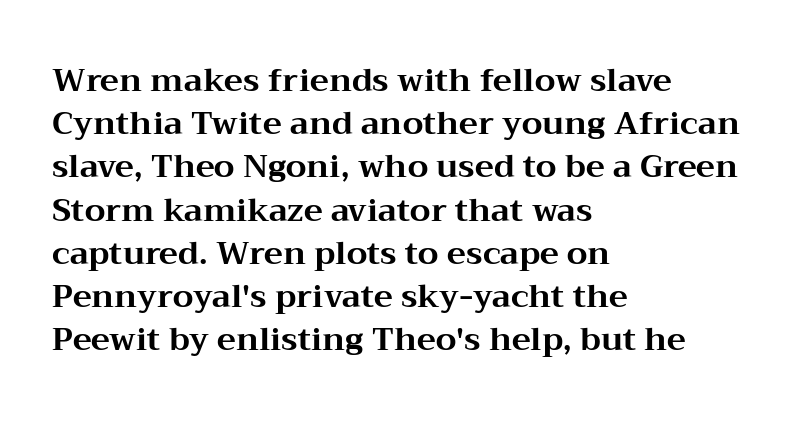
{"serif": "yes", "italic": "no", "bold": "yes", "weight": "bold", "width": "wide", "stroke_contrast": "medium", "x_height": "medium", "monospaced": "no", "underline": "no", "align": "left", "line_spacing": "normal", "line_spacing_ratio": 1.35, "letter_spacing": "normal", "letter_spacing_em": 0.0, "glyph_px": 32}
